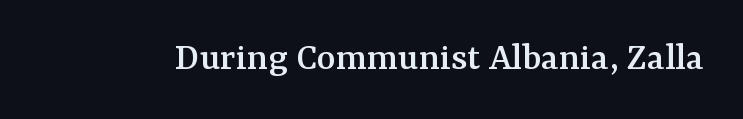
Q: Is the text italic (slanted)? A: No, it is upright.
Q: Is the typeface a serif or a sans-serif typeface? A: Serif.
Q: Is the text underlined? A: No.
Q: Is the spacing between letters normal or unusually wide? A: Normal.
Q: Width (condensed, normal, or wide)? A: Normal.
Q: Stroke contrast? A: Medium.
Q: x-height? A: Medium.
Q: Monospaced? A: No.
